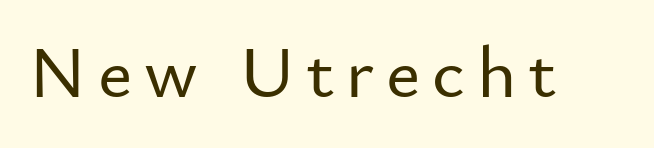
The axis of the letterforms is exactly vertical. Each letter keeps its own natural width here, so spacing adapts to shape. Any mark beneath the type? The region is blank. Typographically, this falls in the sans-serif category.
